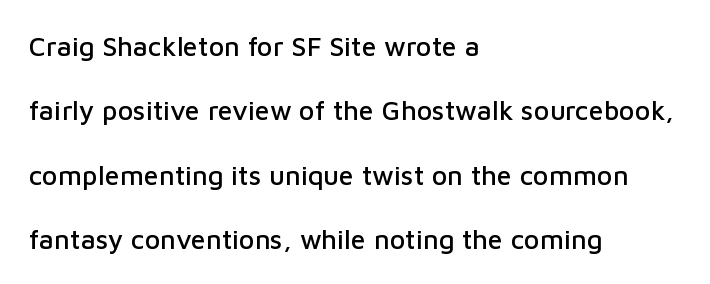
Q: Is the text italic (slanted)? A: No, it is upright.
Q: Is the text underlined? A: No.
Q: How is the paragraph aligned? A: Left-aligned.
Q: Is the spacing between letters normal or unusually wide? A: Normal.
Q: Is the spacing between lines tight, normal or loose? A: Loose.
